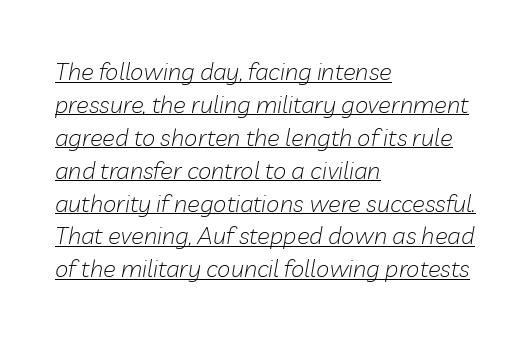
{"italic": "yes", "lean": "right", "slant_degrees": 10, "bold": "no", "underline": "yes", "align": "left", "line_spacing": "normal", "line_spacing_ratio": 1.37, "letter_spacing": "normal", "letter_spacing_em": 0.0, "glyph_px": 24}
